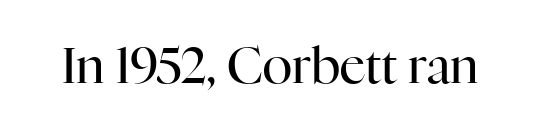
Stems here are at most as thick as an everyday book face. Looks like regular typesetting: each glyph gets only the width it needs. Upright lettering throughout. Are there feet on the stems? There are — it's a serif. No extra tracking has been applied to these lines. Words float on clear page, feet unadorned.
